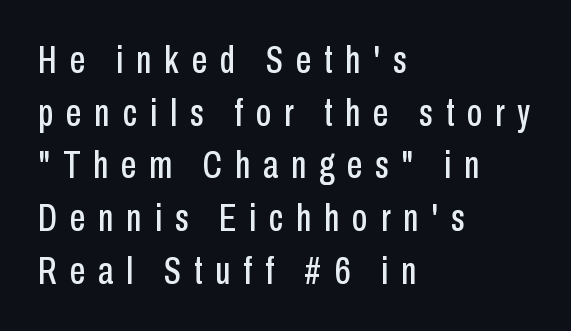
The image shows 39 px condensed sans-serif type, upright; set left-aligned, normal line spacing (1.35x), unusually wide letter spacing (+0.33 em), not underlined; low stroke contrast and a medium x-height.
